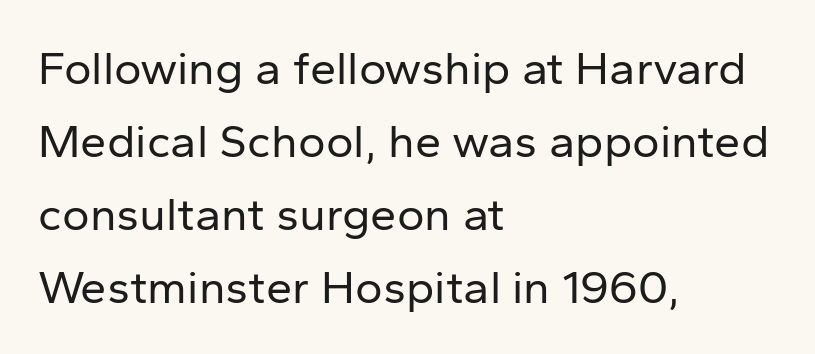
The image shows 47 px regular-weight sans-serif type, upright; set left-aligned, normal line spacing (1.55x), normal letter spacing, not underlined; low stroke contrast and a medium x-height.
